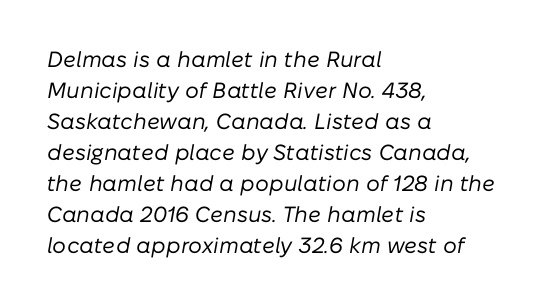
{"italic": "yes", "lean": "right", "slant_degrees": 10, "bold": "no", "underline": "no", "align": "left", "line_spacing": "normal", "line_spacing_ratio": 1.41, "letter_spacing": "normal", "letter_spacing_em": 0.0, "glyph_px": 22}
